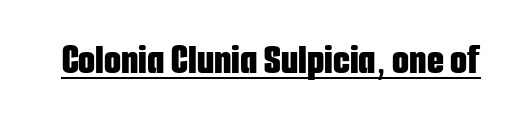
The image shows 44 px bold, condensed sans-serif type, upright; set normal letter spacing, underlined; low stroke contrast and a medium x-height.
